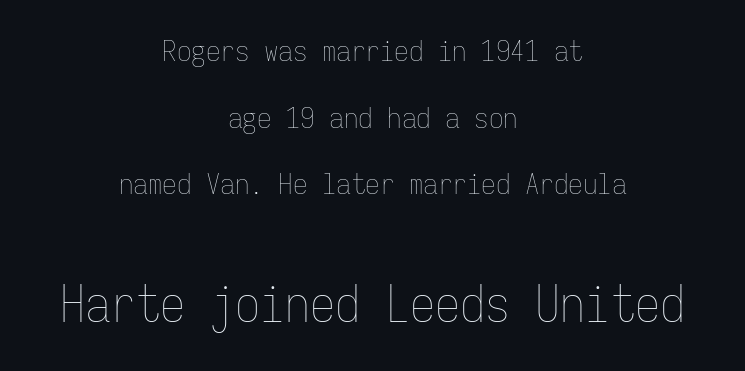
The image shows 50 px thin, condensed type, upright, monospaced; set centered, loose line spacing (2.3x), normal letter spacing, not underlined; the second (bottom) block is 1.72x larger; low stroke contrast and a medium x-height.
